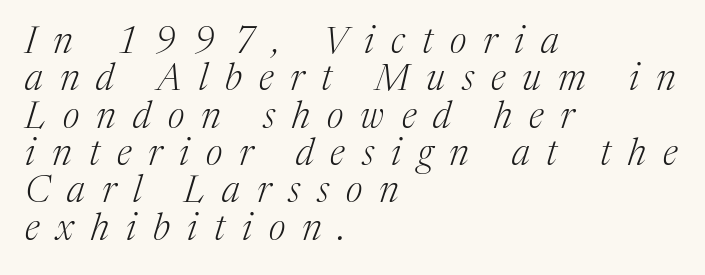
{"serif": "yes", "italic": "yes", "lean": "right", "slant_degrees": 17, "bold": "no", "weight": "light", "width": "normal", "stroke_contrast": "medium", "x_height": "medium", "monospaced": "no", "underline": "no", "align": "left", "line_spacing": "tight", "line_spacing_ratio": 1.01, "letter_spacing": "wide", "letter_spacing_em": 0.46, "glyph_px": 37}
